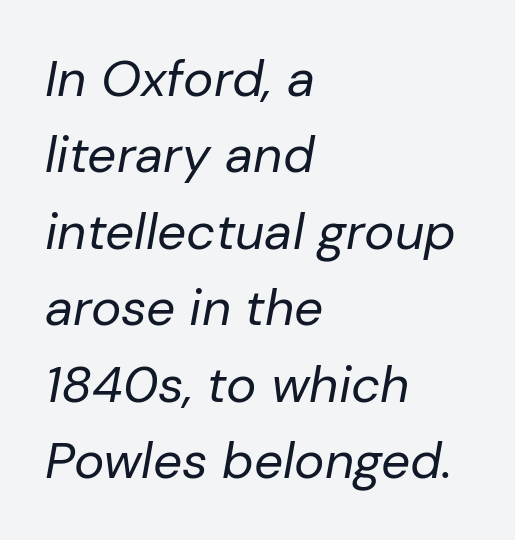
Layout note: lines flush left. The tracking reads as untouched default to a designer's eye. Proportional: the letters do not fall into vertical columns. The lettering tilts uniformly, giving the passage an italic look.
